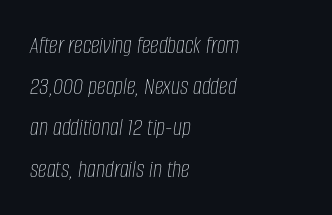
{"italic": "yes", "lean": "right", "slant_degrees": 8, "bold": "no", "underline": "no", "align": "left", "line_spacing": "normal", "line_spacing_ratio": 1.65, "letter_spacing": "normal", "letter_spacing_em": 0.0, "glyph_px": 25}
